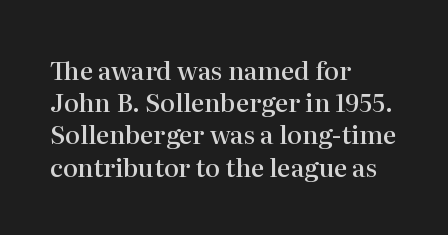
Q: Is the text bold? A: Semi-bold.
Q: Is the text italic (slanted)? A: No, it is upright.
Q: Is the text underlined? A: No.
Q: How is the paragraph aligned? A: Left-aligned.
Q: Is the spacing between letters normal or unusually wide? A: Normal.
Q: Is the spacing between lines tight, normal or loose? A: Normal.
